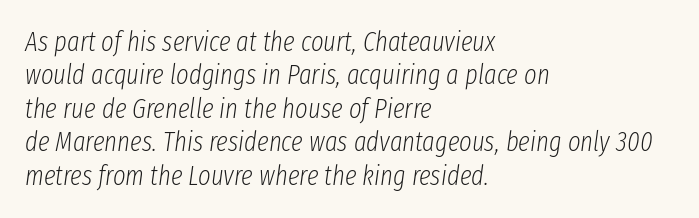
The image shows 27 px text type, italic (leaning right); set left-aligned, line spacing 1.24x, normal letter spacing, not underlined.
